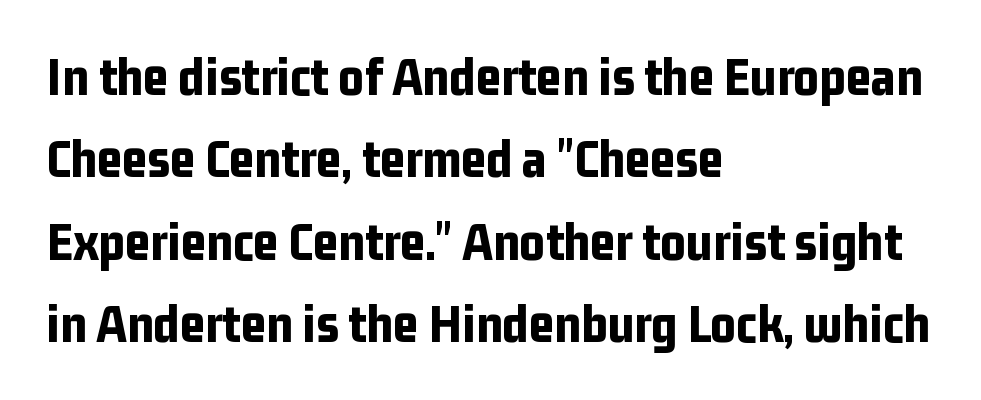
The image shows 55 px bold, condensed sans-serif type, upright; set left-aligned, normal line spacing (1.5x), normal letter spacing, not underlined; low stroke contrast and a medium x-height.
